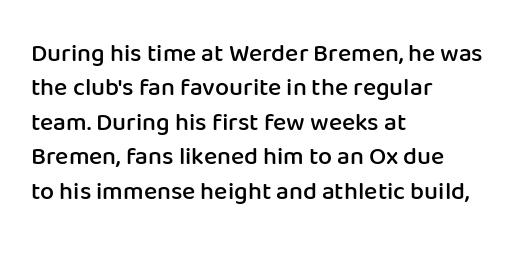
Q: Is the text bold? A: Semi-bold.
Q: Is the text italic (slanted)? A: No, it is upright.
Q: Is the text underlined? A: No.
Q: How is the paragraph aligned? A: Left-aligned.
Q: Is the spacing between letters normal or unusually wide? A: Normal.
Q: Is the spacing between lines tight, normal or loose? A: Normal.
